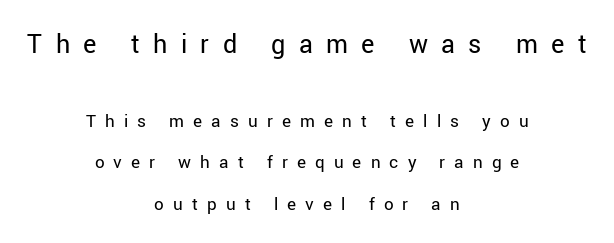
The image shows 28 px regular-weight sans-serif type, upright; set centered, loose line spacing (2.17x), unusually wide letter spacing (+0.48 em), not underlined; the first (top) block is 1.47x larger; low stroke contrast and a medium x-height.
